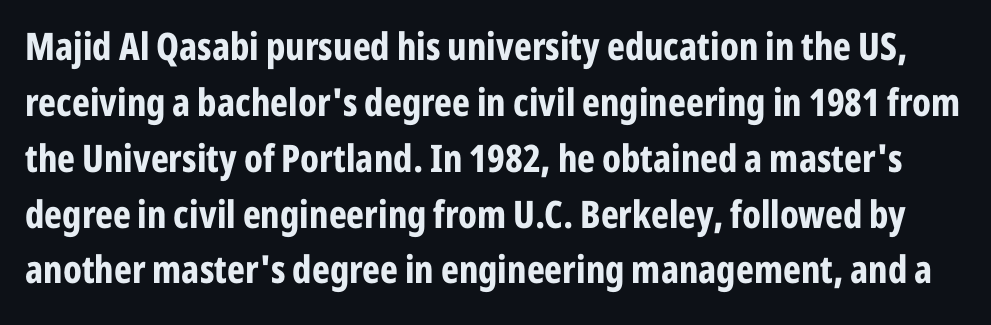
Quick note: not italic, upright. The strip under each line holds only bare page. Grotesque or geometric, the face here clearly has no serifs. Normally led — the rows are evenly, conventionally spaced. The glyphs have the mass of a bold cut.
